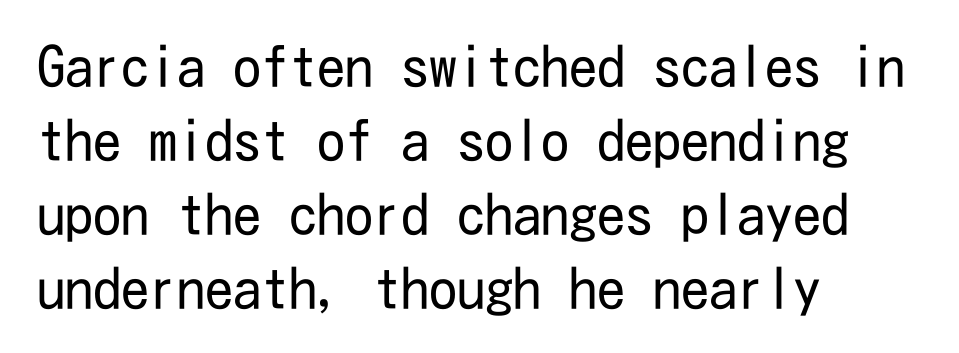
The image shows 56 px regular-weight, condensed sans-serif type, upright; set left-aligned, normal line spacing (1.32x), normal letter spacing, not underlined; low stroke contrast and a medium x-height.
